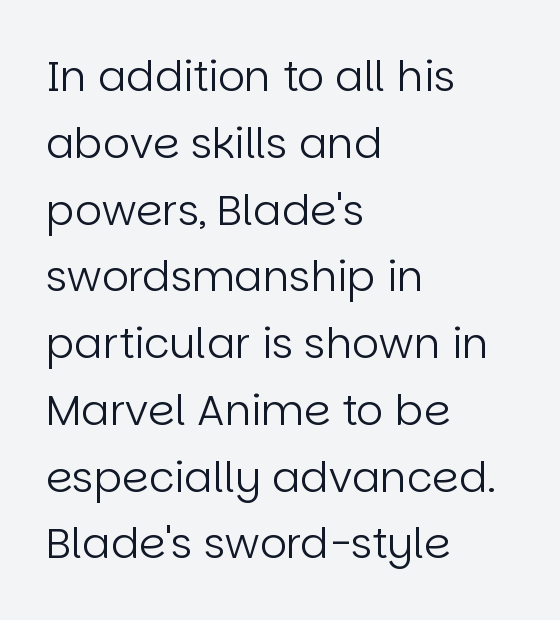
Are there feet on the stems? There aren't — it's a sans. Compared with typical body copy, the letter spacing here is the same. Does the lettering tilt? It doesn't — this is upright. Caption: multi-line text, flush left, ragged right.
